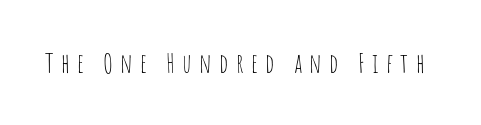
Q: Is the text bold? A: No.
Q: Is the text italic (slanted)? A: No, it is upright.
Q: Is the text underlined? A: No.
Q: Is the spacing between letters normal or unusually wide? A: Unusually wide.
